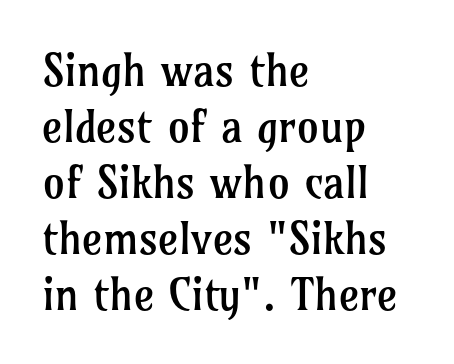
Note the varied advance widths — an 'i' is clearly narrower than an 'm'. Honestly, the letter spacing is just normal — you wouldn't notice it. The passage shown is not bold in any degree. All the whitespace from short lines collects on the right. Serifs: yes, visible at the terminals of the letterforms.
